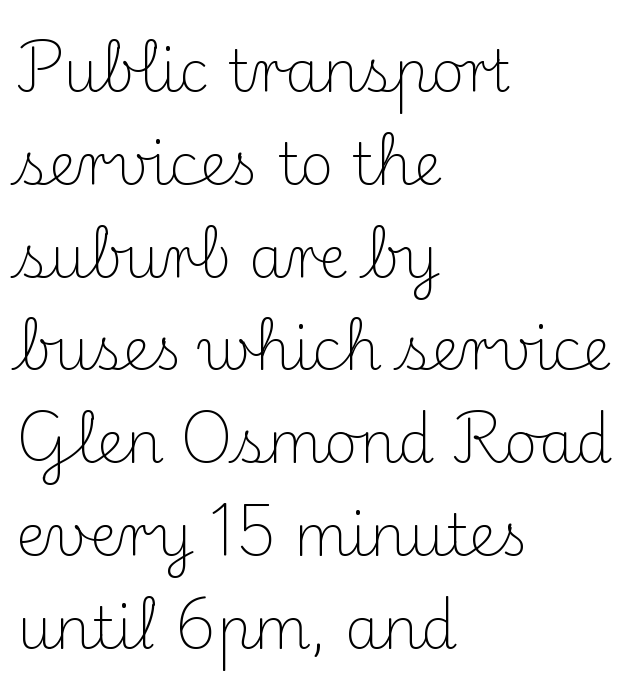
The typography opts for an upright posture over an oblique one. The strokes are not fattened; the text isn't bold. Letter spacing: default. Line spacing here is normal. The compositor pushed each line to the left boundary.
